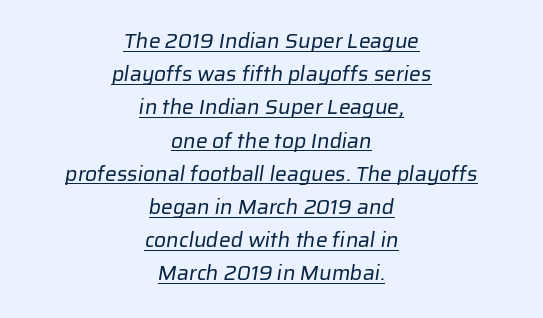
Leading matches the norm, producing a regular column. Every word sits above its own underline. Weight: regular or lighter. The type is set solid horizontally, with unmodified tracking.
